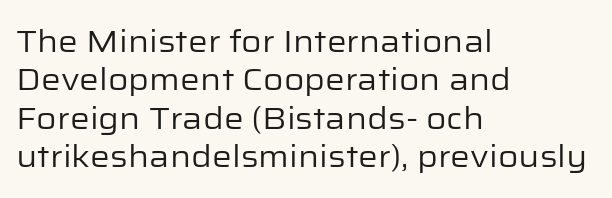
Descenders hang freely into open space. Check where the strokes stop: nothing finishes them off — pure sans. Character widths vary here, with narrow letters taking less room than wide ones. The strokes are not fattened; the text isn't bold. Words appear dense and cohesive because spacing is normal.
